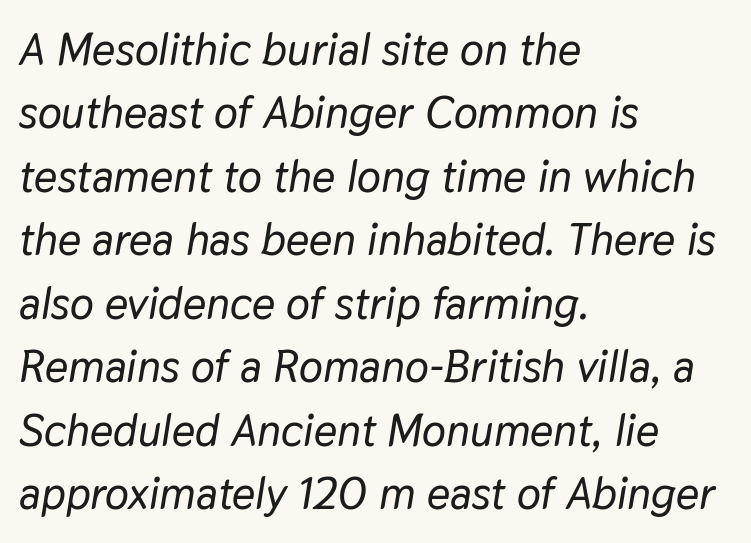
{"italic": "yes", "lean": "right", "slant_degrees": 9, "width": "normal", "stroke_contrast": "low", "x_height": "medium", "monospaced": "no", "underline": "no", "align": "left", "line_spacing": "normal", "line_spacing_ratio": 1.41, "letter_spacing": "normal", "letter_spacing_em": 0.0, "glyph_px": 45}
